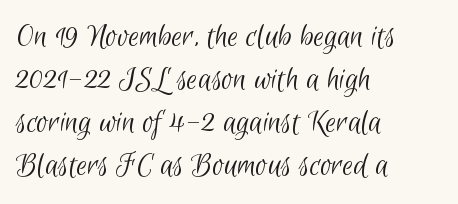
The image shows 35 px light, condensed sans-serif type; set left-aligned, line spacing 1.23x, normal letter spacing, not underlined; low stroke contrast and a small x-height.
